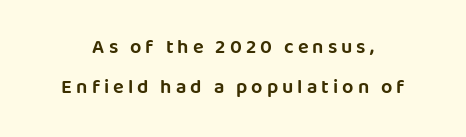
{"italic": "no", "underline": "no", "line_spacing": "loose", "line_spacing_ratio": 2.01, "letter_spacing": "wide", "letter_spacing_em": 0.2, "glyph_px": 20}
